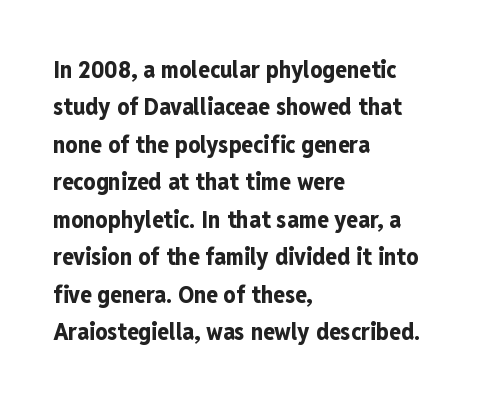
The image shows 24 px bold type, upright; set left-aligned, normal line spacing (1.56x), normal letter spacing, not underlined.
